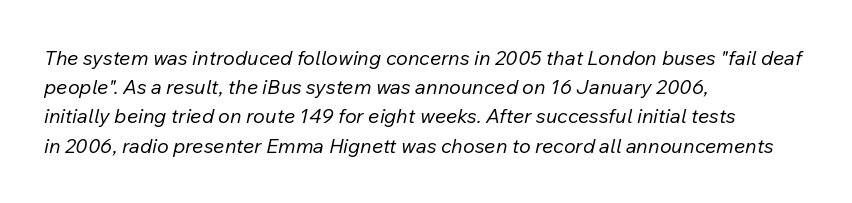
{"italic": "yes", "lean": "right", "slant_degrees": 12, "bold": "no", "underline": "no", "align": "left", "line_spacing": "normal", "line_spacing_ratio": 1.46, "letter_spacing": "normal", "letter_spacing_em": 0.0, "glyph_px": 20}
